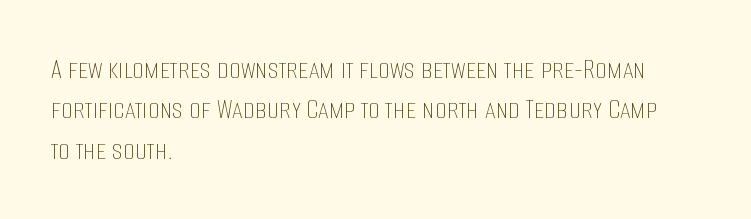
The letters look calm and open, with moderate or lighter stems. Horizontal bands of white between lines are of average thickness. The lines are quadded left. Compared with typical body copy, the letter spacing here is the same. Has an underline been added? It has not. This sample uses an upright cut, with every glyph sitting square on the baseline.
